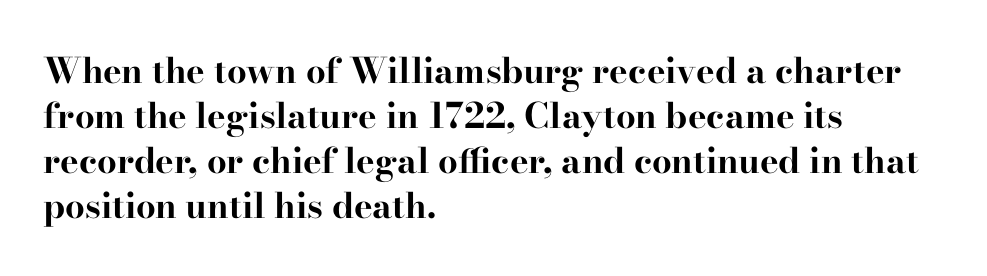
Any mark beneath the type? The region is blank. Observe the serifs anchoring each vertical stroke in this sample. If you drew a ruler down the left edge, every line would touch it. Nope, not italic — everything's standing straight.
